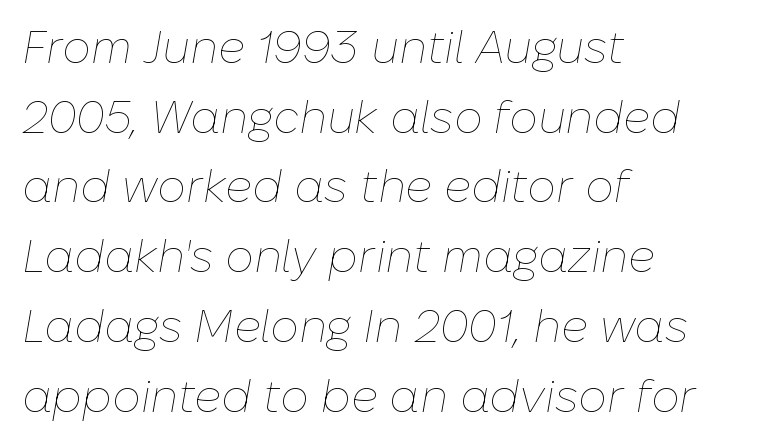
The image shows 45 px thin type, italic (leaning right); set left-aligned, normal line spacing (1.55x), normal letter spacing, not underlined; low stroke contrast and a medium x-height.
